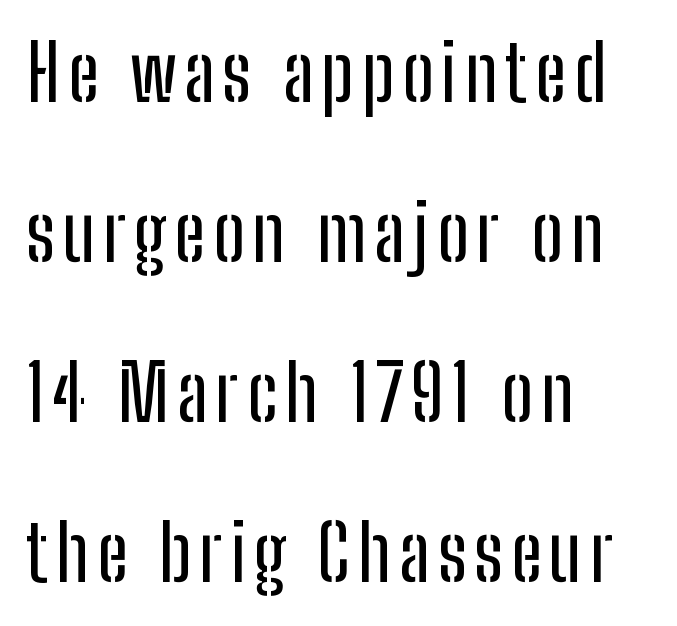
{"serif": "no", "italic": "no", "width": "condensed", "stroke_contrast": "low", "x_height": "medium", "monospaced": "no", "underline": "no", "align": "left", "line_spacing": "loose", "line_spacing_ratio": 2.08, "glyph_px": 77}
